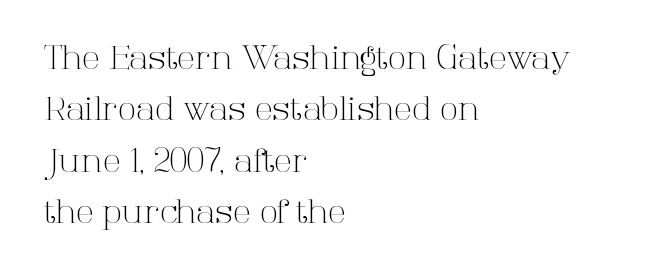
{"serif": "yes", "italic": "no", "bold": "no", "weight": "light", "width": "normal", "stroke_contrast": "high", "x_height": "medium", "monospaced": "no", "underline": "no", "align": "left", "line_spacing": "normal", "line_spacing_ratio": 1.56, "letter_spacing": "normal", "letter_spacing_em": 0.0, "glyph_px": 33}
